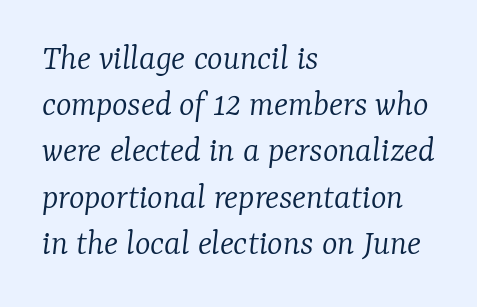
The image shows 37 px light serif type, italic (leaning right); set left-aligned, normal line spacing (1.25x), normal letter spacing, not underlined; low stroke contrast and a medium x-height.
